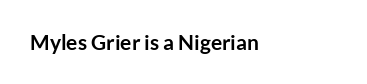
The image shows 21 px bold type, upright; set left-aligned, normal letter spacing, not underlined.
